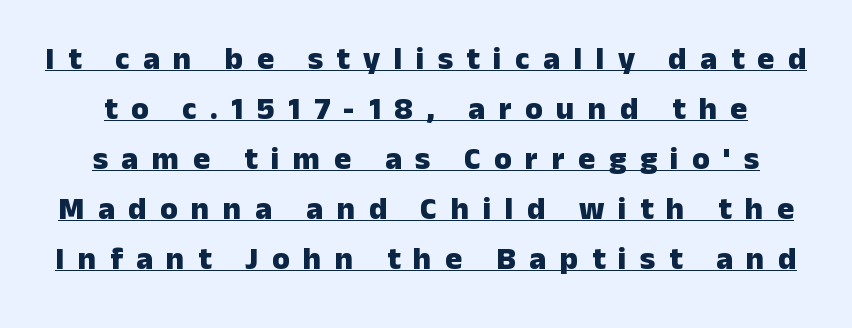
Q: Is the text bold? A: Yes.
Q: Is the text italic (slanted)? A: No, it is upright.
Q: Is the typeface a serif or a sans-serif typeface? A: Sans-serif.
Q: Is the text underlined? A: Yes.
Q: Is the spacing between letters normal or unusually wide? A: Unusually wide.
Q: Is the spacing between lines tight, normal or loose? A: Normal.
Q: Width (condensed, normal, or wide)? A: Normal.
Q: Stroke contrast? A: Low.
Q: x-height? A: Medium.
Q: Monospaced? A: No.
